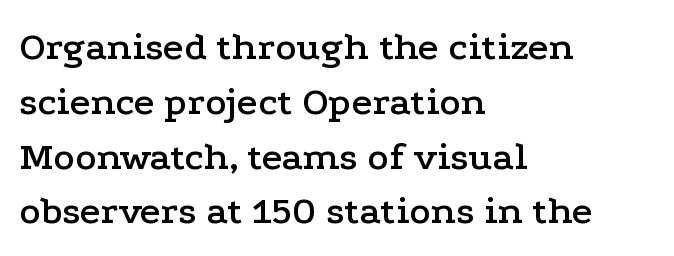
{"serif": "yes", "italic": "no", "width": "wide", "stroke_contrast": "low", "x_height": "medium", "monospaced": "no", "underline": "no", "align": "left", "line_spacing": "normal", "line_spacing_ratio": 1.37, "letter_spacing": "normal", "letter_spacing_em": 0.0, "glyph_px": 40}
